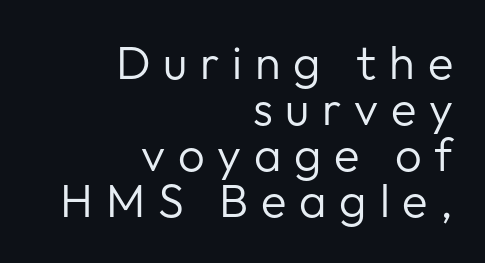
{"serif": "no", "italic": "no", "bold": "no", "weight": "regular", "width": "normal", "stroke_contrast": "low", "x_height": "medium", "monospaced": "no", "underline": "no", "align": "right", "line_spacing": "tight", "line_spacing_ratio": 0.98, "letter_spacing": "wide", "letter_spacing_em": 0.27, "glyph_px": 47}
